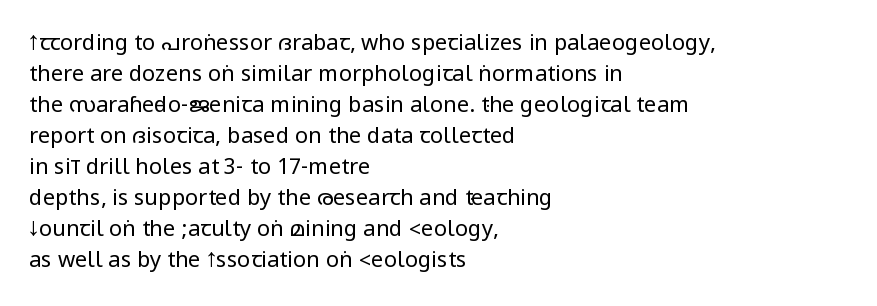
Q: Is the text bold? A: No.
Q: Is the text italic (slanted)? A: No, it is upright.
Q: Is the text underlined? A: No.
Q: How is the paragraph aligned? A: Left-aligned.
Q: Is the spacing between letters normal or unusually wide? A: Normal.
Q: Is the spacing between lines tight, normal or loose? A: Normal.
